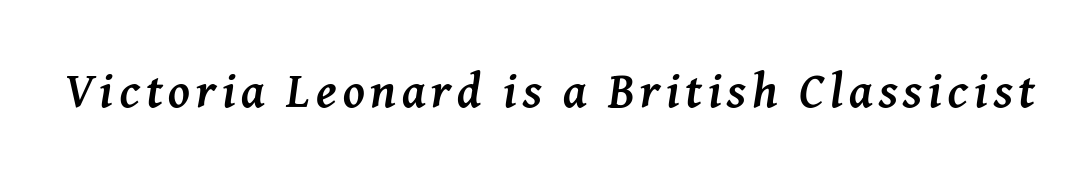
The image shows 49 px semibold serif type, italic (leaning right); set not underlined; medium stroke contrast and a medium x-height.
